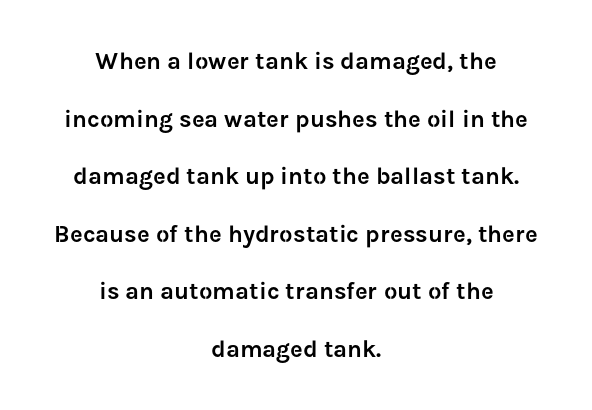
{"italic": "no", "underline": "no", "align": "center", "line_spacing": "loose", "line_spacing_ratio": 2.4, "letter_spacing": "normal", "letter_spacing_em": 0.0, "glyph_px": 24}
